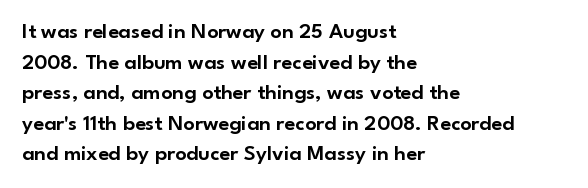
{"italic": "no", "underline": "no", "align": "left", "line_spacing": "normal", "line_spacing_ratio": 1.39, "letter_spacing": "normal", "letter_spacing_em": 0.0, "glyph_px": 22}
